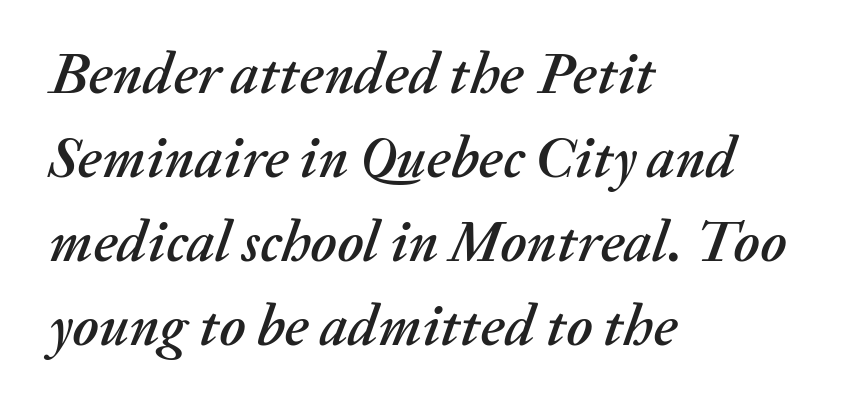
{"italic": "yes", "lean": "right", "slant_degrees": 20, "width": "normal", "stroke_contrast": "medium", "x_height": "medium", "monospaced": "no", "underline": "no", "align": "left", "line_spacing": "normal", "line_spacing_ratio": 1.45, "letter_spacing": "normal", "letter_spacing_em": 0.0, "glyph_px": 58}
